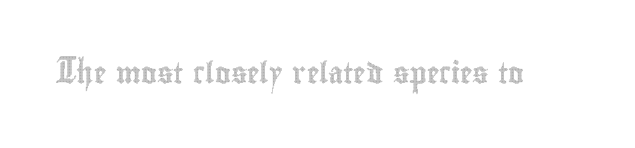
Every character sits straight up, as roman type does. The string is rendered with underlining switched off. Students, note that the glyphs here touch the page at normal intervals.
